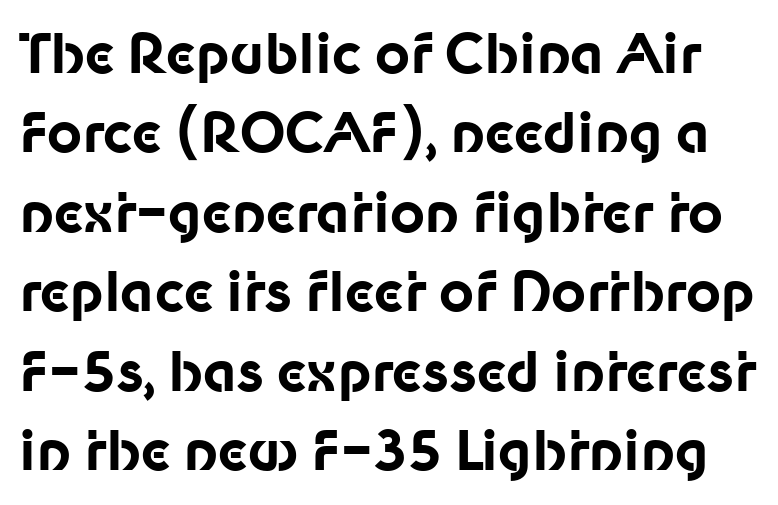
Q: Is the text bold? A: Yes.
Q: Is the text italic (slanted)? A: No, it is upright.
Q: Is the typeface a serif or a sans-serif typeface? A: Sans-serif.
Q: Is the text underlined? A: No.
Q: Is the spacing between letters normal or unusually wide? A: Normal.
Q: Is the spacing between lines tight, normal or loose? A: Normal.
Q: Width (condensed, normal, or wide)? A: Normal.
Q: Stroke contrast? A: Low.
Q: x-height? A: Medium.
Q: Monospaced? A: No.
